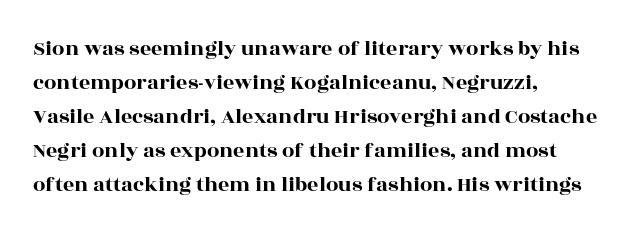
{"italic": "no", "underline": "no", "align": "left", "line_spacing": "normal", "line_spacing_ratio": 1.55, "letter_spacing": "normal", "letter_spacing_em": 0.0, "glyph_px": 22}
